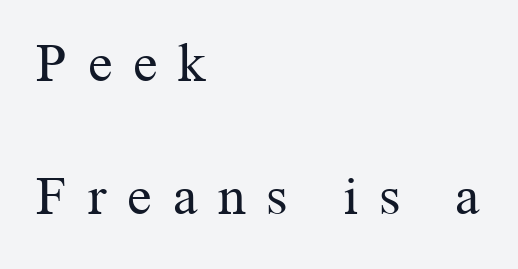
The image shows 55 px regular-weight serif type, upright; set left-aligned, loose line spacing (2.42x), unusually wide letter spacing (+0.38 em), not underlined; medium stroke contrast and a medium x-height.
